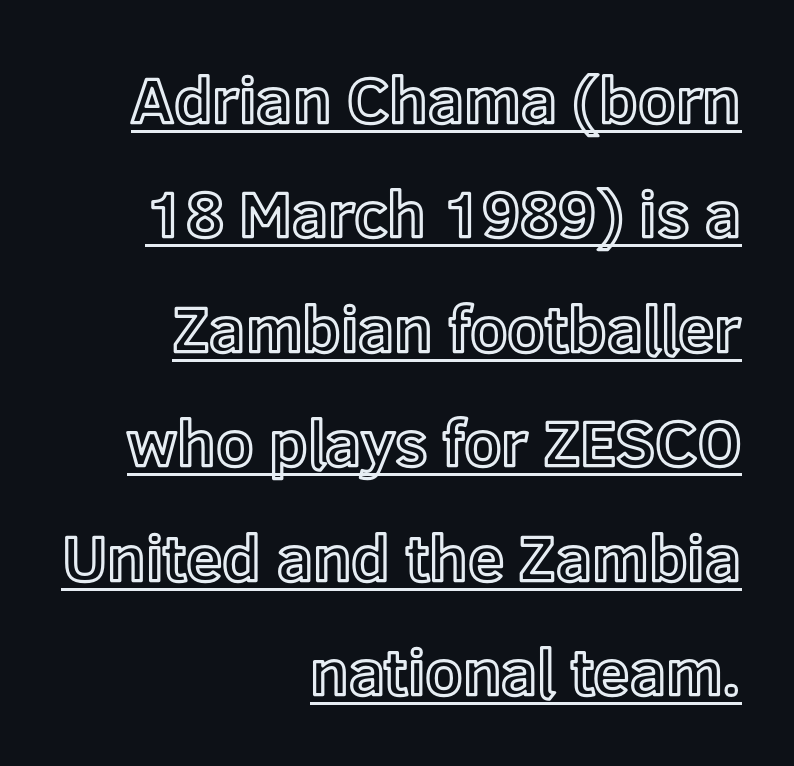
Underlined type. In terms of posture, this sample is upright. Note the varied advance widths — an 'i' is clearly narrower than an 'm'. Every row of glyphs terminates at an identical x-position on the right. Is the letter spacing exaggerated? No — it looks like the ordinary default.
